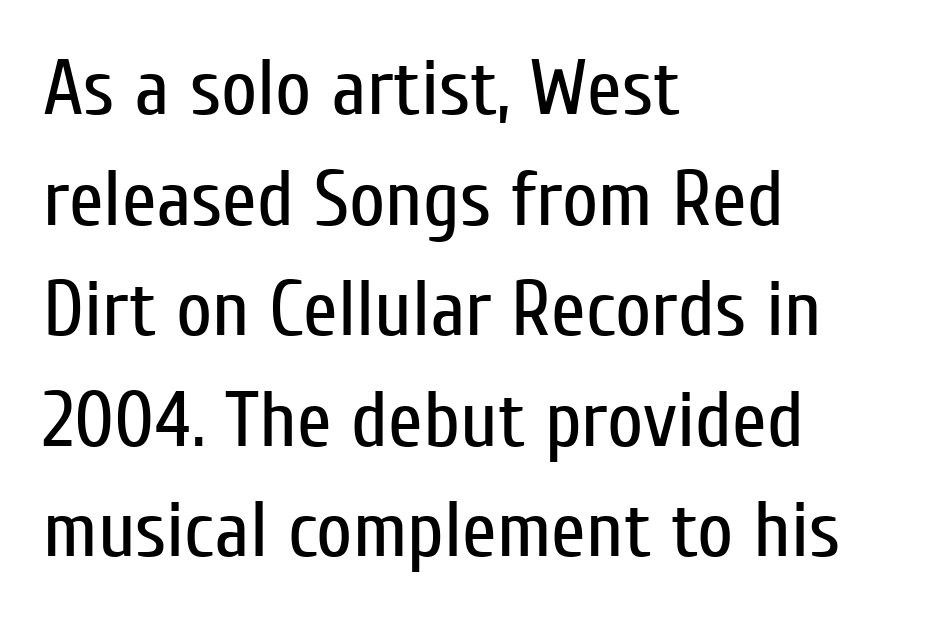
Q: Is the text bold? A: No.
Q: Is the text italic (slanted)? A: No, it is upright.
Q: Is the typeface a serif or a sans-serif typeface? A: Sans-serif.
Q: Is the text underlined? A: No.
Q: How is the paragraph aligned? A: Left-aligned.
Q: Is the spacing between letters normal or unusually wide? A: Normal.
Q: Is the spacing between lines tight, normal or loose? A: Normal.
Q: Width (condensed, normal, or wide)? A: Condensed.
Q: Stroke contrast? A: Low.
Q: x-height? A: Medium.
Q: Monospaced? A: No.
